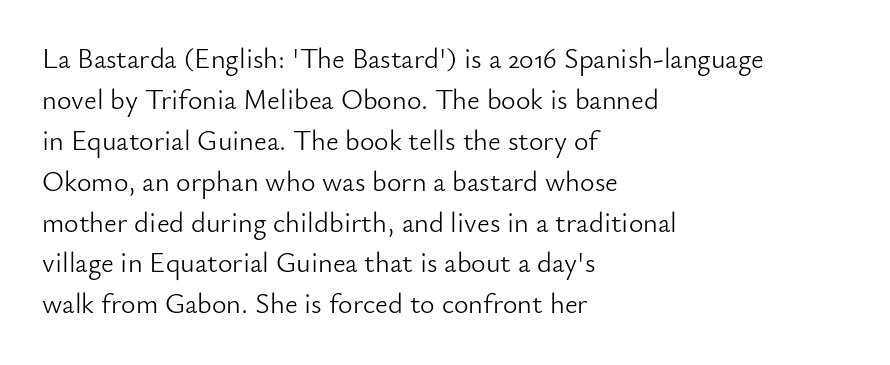
The image shows 28 px light sans-serif type, upright; set left-aligned, normal line spacing (1.46x), normal letter spacing, not underlined; low stroke contrast and a small x-height.
